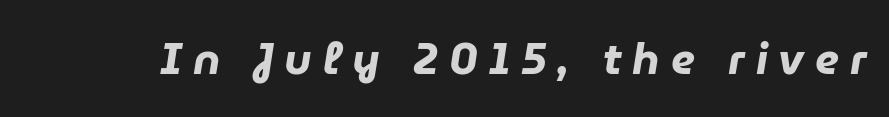
The rendering uses a bold face; every stroke is thick and dark. Spacing verdict: proportional, widths tailored to each character. An italicized treatment has been applied to the whole sample. Substantial extra tracking has been applied to these lines. Decoration check: the copy has no underline.
